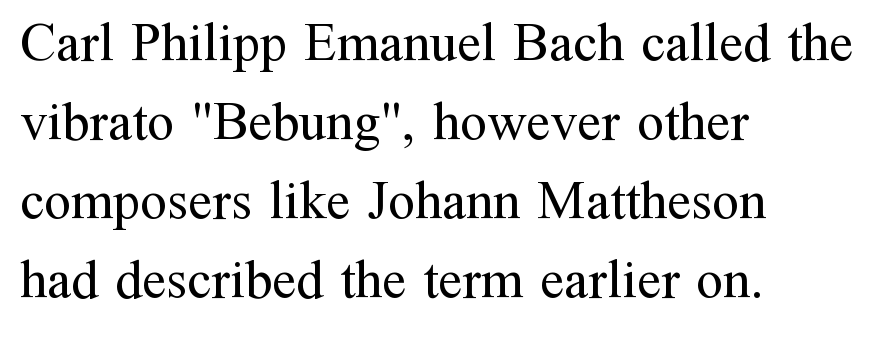
Q: Is the text bold? A: No.
Q: Is the text italic (slanted)? A: No, it is upright.
Q: Is the typeface a serif or a sans-serif typeface? A: Serif.
Q: Is the text underlined? A: No.
Q: How is the paragraph aligned? A: Left-aligned.
Q: Is the spacing between letters normal or unusually wide? A: Normal.
Q: Is the spacing between lines tight, normal or loose? A: Normal.
Q: Width (condensed, normal, or wide)? A: Normal.
Q: Stroke contrast? A: Medium.
Q: x-height? A: Medium.
Q: Monospaced? A: No.
